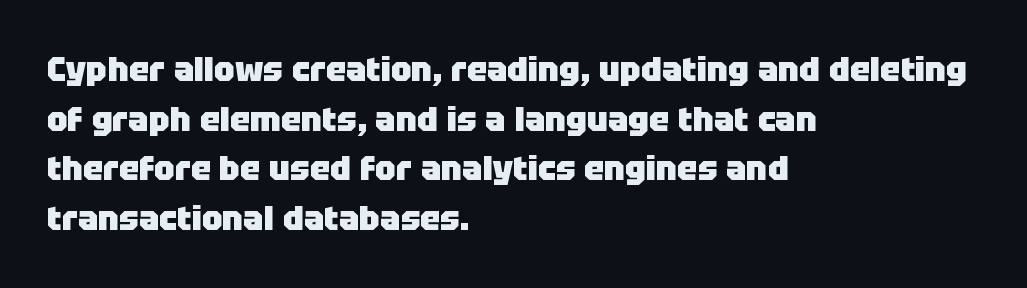
{"serif": "no", "italic": "no", "bold": "yes", "weight": "heavy", "width": "normal", "stroke_contrast": "low", "x_height": "large", "monospaced": "no", "underline": "no", "align": "left", "line_spacing": "normal", "line_spacing_ratio": 1.46, "letter_spacing": "normal", "letter_spacing_em": 0.0, "glyph_px": 34}
